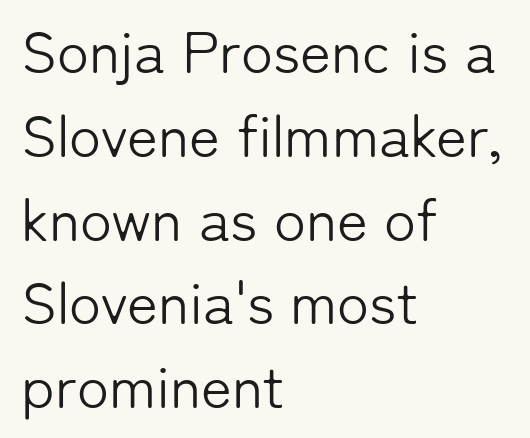
Q: Is the text bold? A: No.
Q: Is the text italic (slanted)? A: No, it is upright.
Q: Is the typeface a serif or a sans-serif typeface? A: Sans-serif.
Q: Is the text underlined? A: No.
Q: How is the paragraph aligned? A: Left-aligned.
Q: Is the spacing between letters normal or unusually wide? A: Normal.
Q: Is the spacing between lines tight, normal or loose? A: Normal.
Q: Width (condensed, normal, or wide)? A: Normal.
Q: Stroke contrast? A: Low.
Q: x-height? A: Medium.
Q: Monospaced? A: No.
